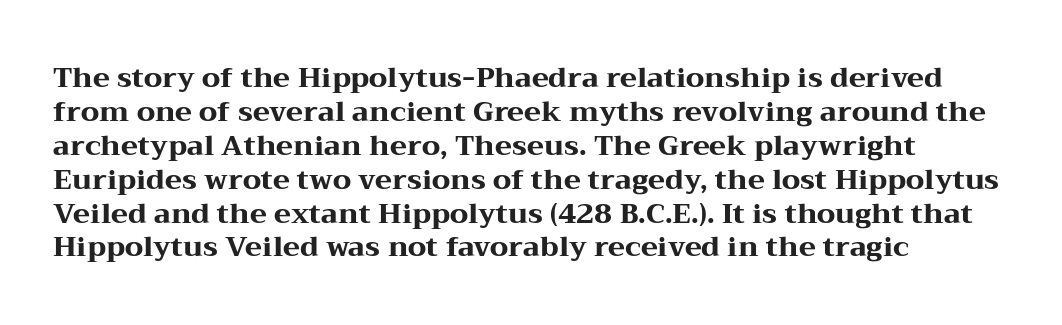
{"serif": "yes", "italic": "no", "bold": "yes", "weight": "heavy", "width": "wide", "stroke_contrast": "medium", "x_height": "medium", "monospaced": "no", "underline": "no", "align": "left", "line_spacing_ratio": 1.21, "letter_spacing": "normal", "letter_spacing_em": 0.0, "glyph_px": 28}
